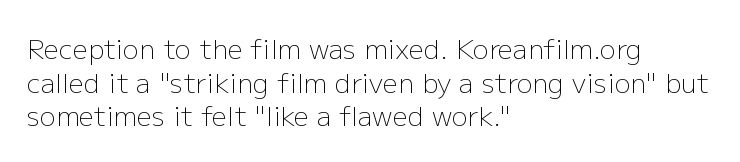
Q: Is the text bold? A: No.
Q: Is the text italic (slanted)? A: No, it is upright.
Q: Is the text underlined? A: No.
Q: How is the paragraph aligned? A: Left-aligned.
Q: Is the spacing between letters normal or unusually wide? A: Normal.
Q: Is the spacing between lines tight, normal or loose? A: Normal.
